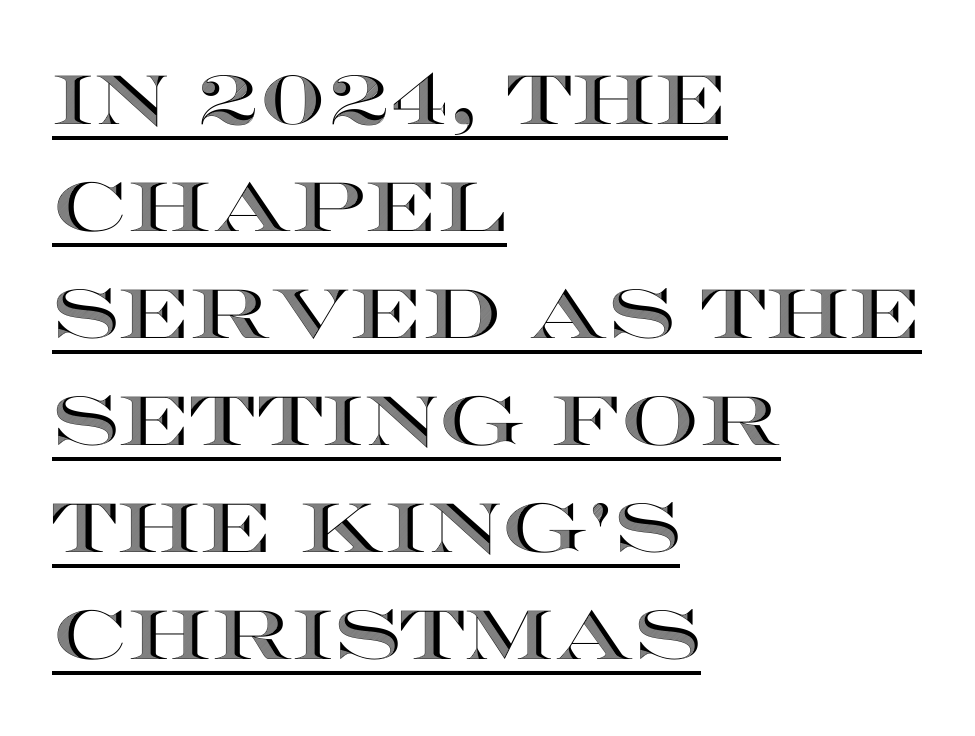
Q: Is the text italic (slanted)? A: No, it is upright.
Q: Is the text underlined? A: Yes.
Q: How is the paragraph aligned? A: Left-aligned.
Q: Is the spacing between letters normal or unusually wide? A: Normal.
Q: Is the spacing between lines tight, normal or loose? A: Normal.
Q: Width (condensed, normal, or wide)? A: Wide.
Q: x-height? A: Large.
Q: Monospaced? A: No.
